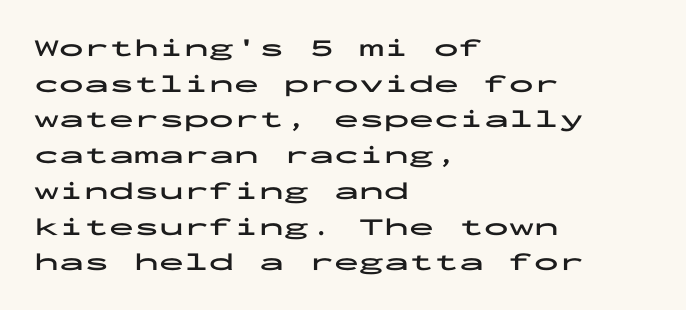
{"italic": "no", "bold": "yes", "underline": "no", "align": "left", "line_spacing": "normal", "line_spacing_ratio": 1.43, "letter_spacing": "normal", "letter_spacing_em": 0.0, "glyph_px": 25}
